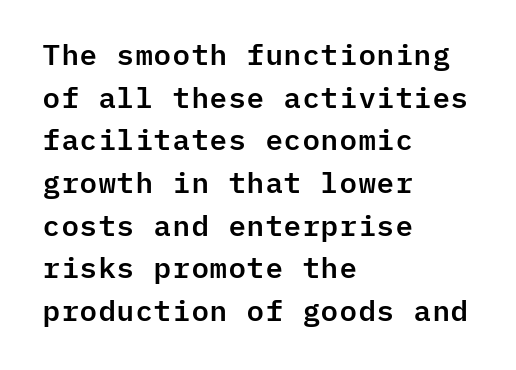
The image shows 29 px sans-serif type, upright, monospaced; set left-aligned, normal line spacing (1.47x), normal letter spacing, not underlined; low stroke contrast and a medium x-height.
